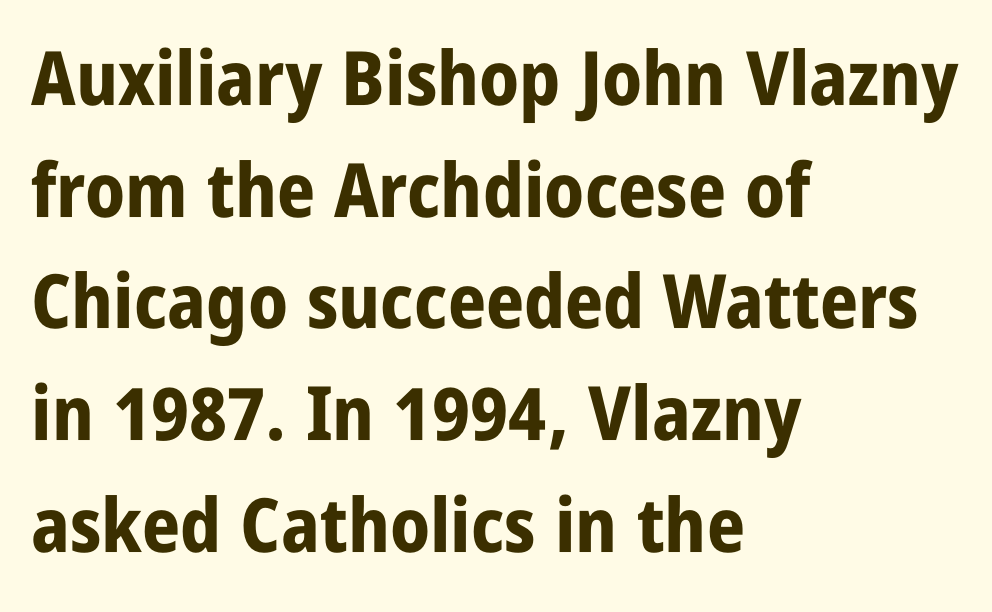
Q: Is the text bold? A: Yes.
Q: Is the text italic (slanted)? A: No, it is upright.
Q: Is the typeface a serif or a sans-serif typeface? A: Sans-serif.
Q: Is the text underlined? A: No.
Q: How is the paragraph aligned? A: Left-aligned.
Q: Is the spacing between letters normal or unusually wide? A: Normal.
Q: Is the spacing between lines tight, normal or loose? A: Normal.
Q: Width (condensed, normal, or wide)? A: Condensed.
Q: Stroke contrast? A: Low.
Q: x-height? A: Large.
Q: Monospaced? A: No.
